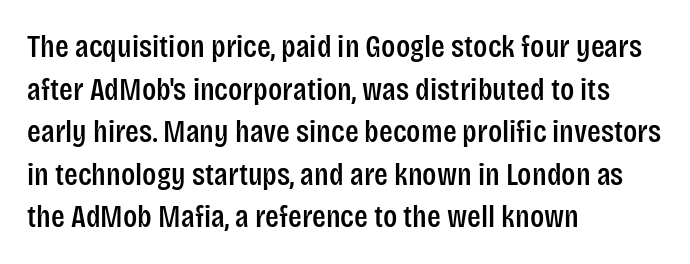
Q: Is the text italic (slanted)? A: No, it is upright.
Q: Is the typeface a serif or a sans-serif typeface? A: Sans-serif.
Q: Is the text underlined? A: No.
Q: How is the paragraph aligned? A: Left-aligned.
Q: Is the spacing between letters normal or unusually wide? A: Normal.
Q: Is the spacing between lines tight, normal or loose? A: Normal.
Q: Width (condensed, normal, or wide)? A: Condensed.
Q: Stroke contrast? A: Low.
Q: x-height? A: Large.
Q: Monospaced? A: No.
